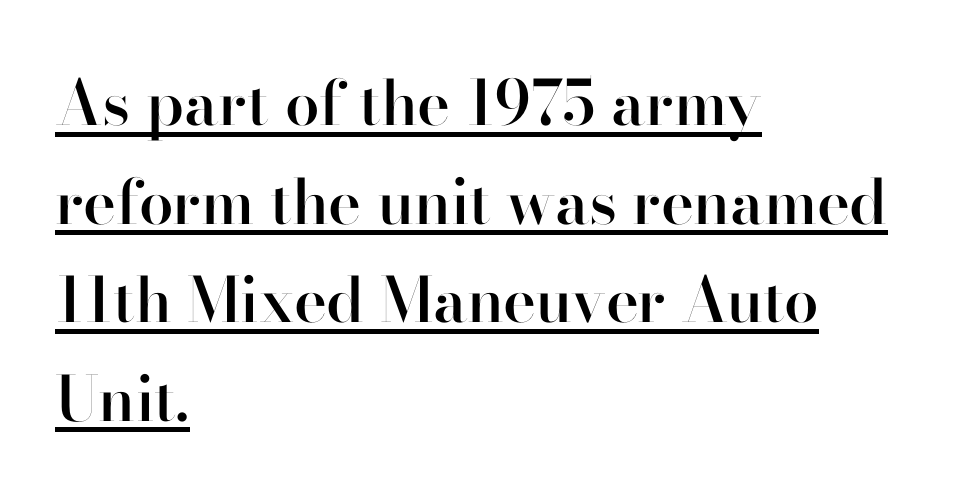
The image shows 62 px semibold sans-serif type, upright; set left-aligned, normal line spacing (1.59x), normal letter spacing, underlined; high stroke contrast and a small x-height.
